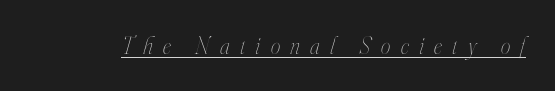
{"italic": "yes", "lean": "right", "slant_degrees": 16, "bold": "no", "underline": "yes", "letter_spacing": "wide", "letter_spacing_em": 0.43, "glyph_px": 24}
